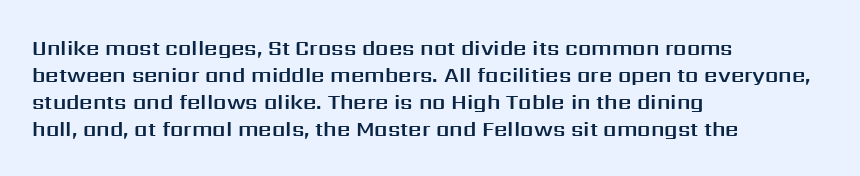
{"italic": "no", "underline": "no", "align": "left", "line_spacing": "normal", "line_spacing_ratio": 1.28, "letter_spacing": "normal", "letter_spacing_em": 0.0, "glyph_px": 21}
